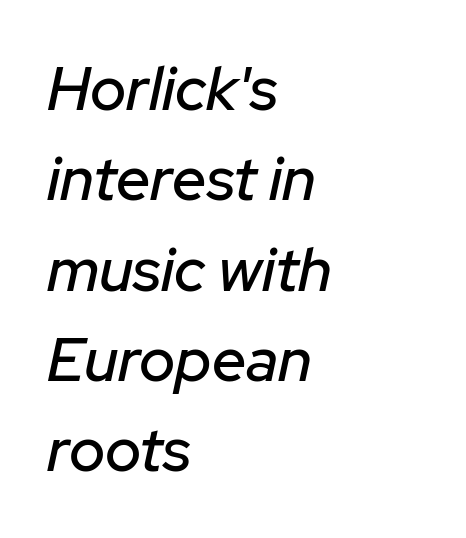
Layout note: lines flush left. Compared with typical body copy, the letter spacing here is the same. Words float on clear page, feet unadorned. One glance says typical: line gaps are just what's usual.
